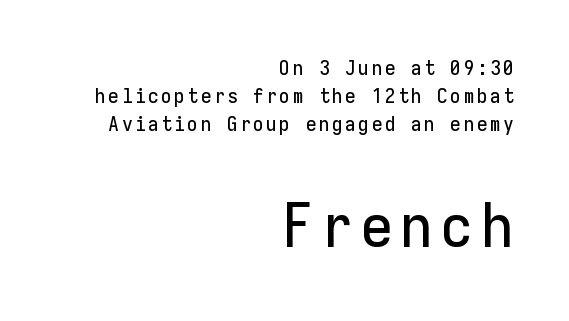
Plain, unruled lines of type. You could count columns in this text — the font is strictly monospaced. Visually the block forms a straight wall on the right and a jagged coastline on the left. Regarding leading, the lines here are spaced in the standard way. Posture: upright roman. This is sans-serif lettering, the kind often seen on screens and signage.
